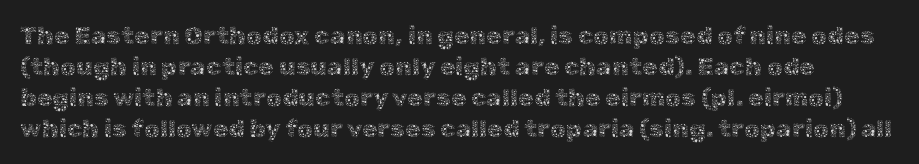
Anything drawn beneath the words? Only blank space. Letter spacing: default. A light-to-regular cut is what we see here. Posture: upright roman.
